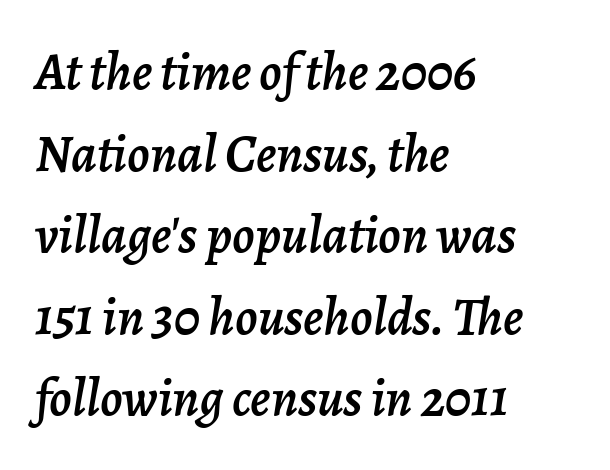
{"italic": "yes", "lean": "right", "slant_degrees": 7, "width": "normal", "stroke_contrast": "low", "x_height": "medium", "monospaced": "no", "underline": "no", "align": "left", "line_spacing": "normal", "line_spacing_ratio": 1.54, "letter_spacing": "normal", "letter_spacing_em": 0.0, "glyph_px": 53}
